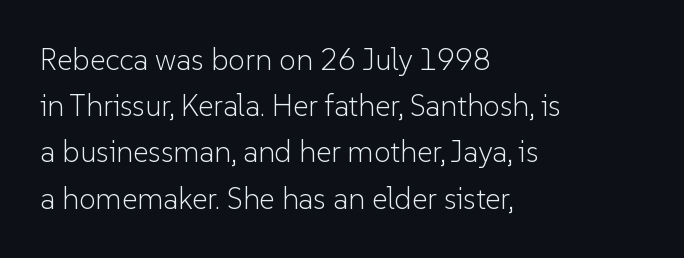
Q: Is the text bold? A: No.
Q: Is the text italic (slanted)? A: No, it is upright.
Q: Is the typeface a serif or a sans-serif typeface? A: Sans-serif.
Q: Is the text underlined? A: No.
Q: How is the paragraph aligned? A: Left-aligned.
Q: Is the spacing between letters normal or unusually wide? A: Normal.
Q: Is the spacing between lines tight, normal or loose? A: Normal.
Q: Width (condensed, normal, or wide)? A: Normal.
Q: Stroke contrast? A: Low.
Q: x-height? A: Medium.
Q: Monospaced? A: No.
